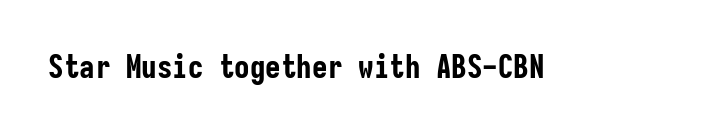
Q: Is the text bold? A: Yes.
Q: Is the text italic (slanted)? A: No, it is upright.
Q: Is the typeface a serif or a sans-serif typeface? A: Sans-serif.
Q: Is the text underlined? A: No.
Q: Is the spacing between letters normal or unusually wide? A: Normal.
Q: Width (condensed, normal, or wide)? A: Condensed.
Q: Stroke contrast? A: Low.
Q: x-height? A: Medium.
Q: Monospaced? A: Yes.
